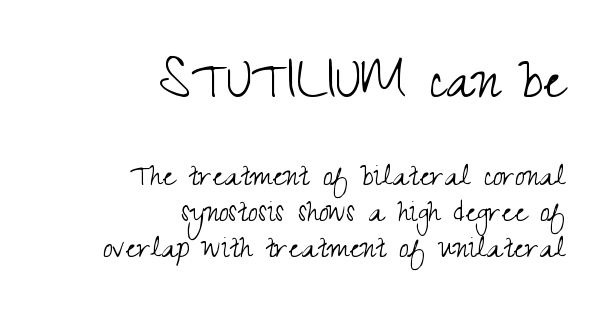
The image shows 63 px light, condensed sans-serif type, upright; set right-aligned, tight line spacing (1.0x), normal letter spacing, not underlined; the first (top) block is 1.75x larger; medium stroke contrast and a small x-height.
